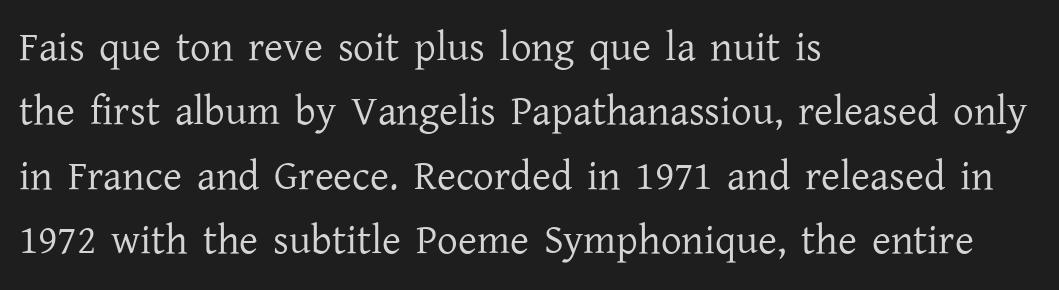
Q: Is the text bold? A: No.
Q: Is the text italic (slanted)? A: No, it is upright.
Q: Is the typeface a serif or a sans-serif typeface? A: Serif.
Q: Is the text underlined? A: No.
Q: How is the paragraph aligned? A: Left-aligned.
Q: Is the spacing between letters normal or unusually wide? A: Normal.
Q: Is the spacing between lines tight, normal or loose? A: Normal.
Q: Width (condensed, normal, or wide)? A: Normal.
Q: Stroke contrast? A: Low.
Q: x-height? A: Medium.
Q: Monospaced? A: No.
